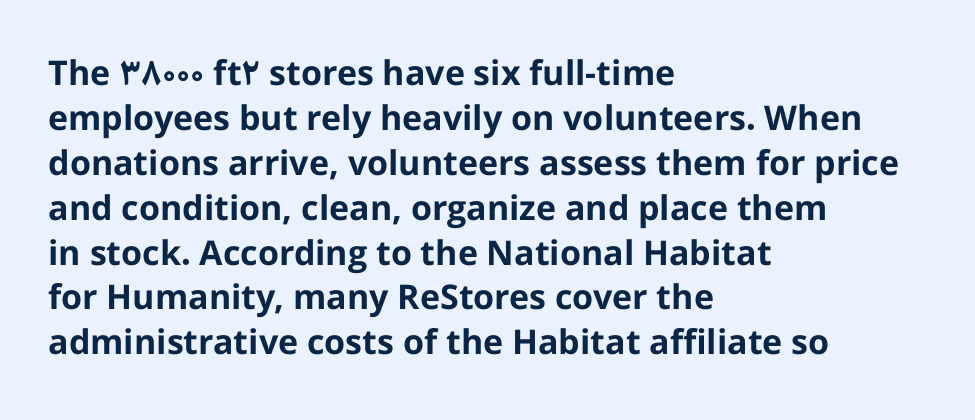
Q: Is the text bold? A: Yes.
Q: Is the text italic (slanted)? A: No, it is upright.
Q: Is the typeface a serif or a sans-serif typeface? A: Sans-serif.
Q: Is the text underlined? A: No.
Q: How is the paragraph aligned? A: Left-aligned.
Q: Is the spacing between letters normal or unusually wide? A: Normal.
Q: Is the spacing between lines tight, normal or loose? A: Normal.
Q: Width (condensed, normal, or wide)? A: Normal.
Q: Stroke contrast? A: Low.
Q: x-height? A: Medium.
Q: Monospaced? A: No.
